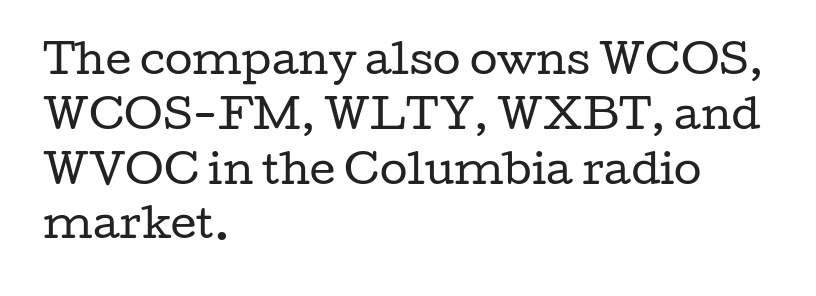
Q: Is the text bold? A: No.
Q: Is the text italic (slanted)? A: No, it is upright.
Q: Is the typeface a serif or a sans-serif typeface? A: Serif.
Q: Is the text underlined? A: No.
Q: How is the paragraph aligned? A: Left-aligned.
Q: Is the spacing between letters normal or unusually wide? A: Normal.
Q: Is the spacing between lines tight, normal or loose? A: Normal.
Q: Width (condensed, normal, or wide)? A: Wide.
Q: Stroke contrast? A: Low.
Q: x-height? A: Medium.
Q: Monospaced? A: No.
